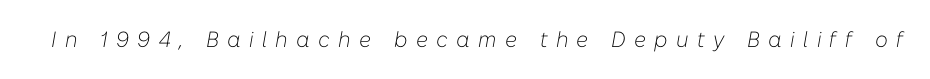
The image shows 22 px text type, italic (leaning right); set unusually wide letter spacing (+0.38 em), not underlined.
